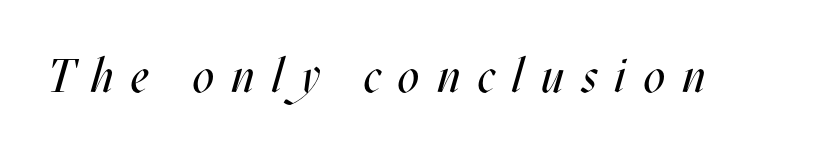
The image shows 47 px regular-weight, condensed type, italic (leaning right); set unusually wide letter spacing (+0.37 em), not underlined; medium stroke contrast and a large x-height.
